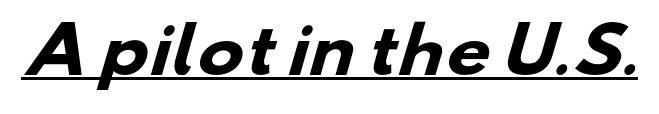
{"serif": "no", "bold": "yes", "weight": "heavy", "width": "wide", "stroke_contrast": "low", "x_height": "small", "monospaced": "no", "underline": "yes", "letter_spacing": "normal", "letter_spacing_em": 0.0, "glyph_px": 62}
